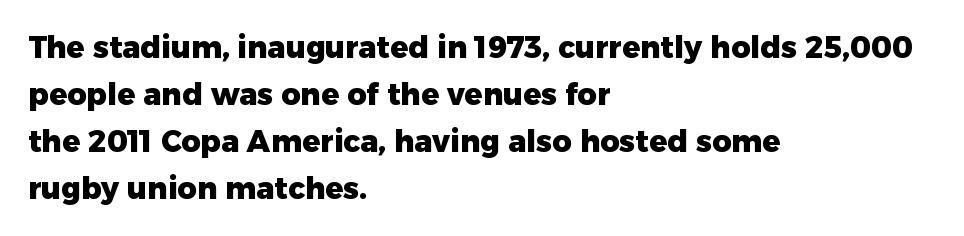
The image shows 30 px heavy sans-serif type, upright; set left-aligned, normal line spacing (1.57x), normal letter spacing, not underlined; low stroke contrast and a medium x-height.
